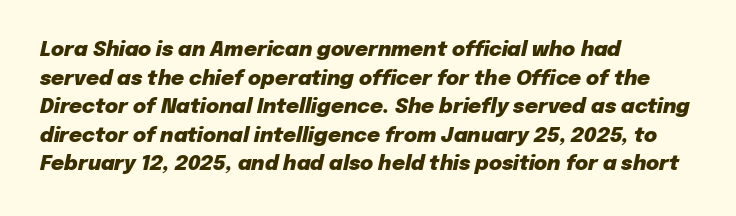
The image shows 20 px bold type, italic (leaning right); set left-aligned, normal line spacing (1.43x), normal letter spacing, not underlined.
